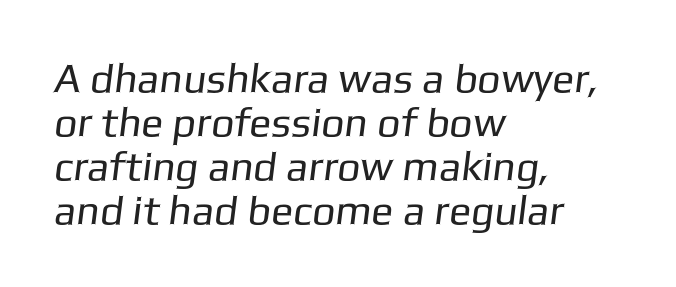
The image shows 41 px regular-weight sans-serif type; set left-aligned, tight line spacing (1.07x), normal letter spacing, not underlined; low stroke contrast and a medium x-height.
